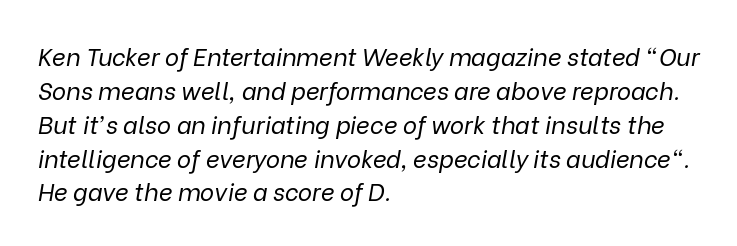
Descender tails drop into unmarked territory. Glyph-to-glyph distance matches everyday printed text. The leading is moderate, giving the passage an even texture. The ragged edge is on the right, which tells us the setting is flush left.
